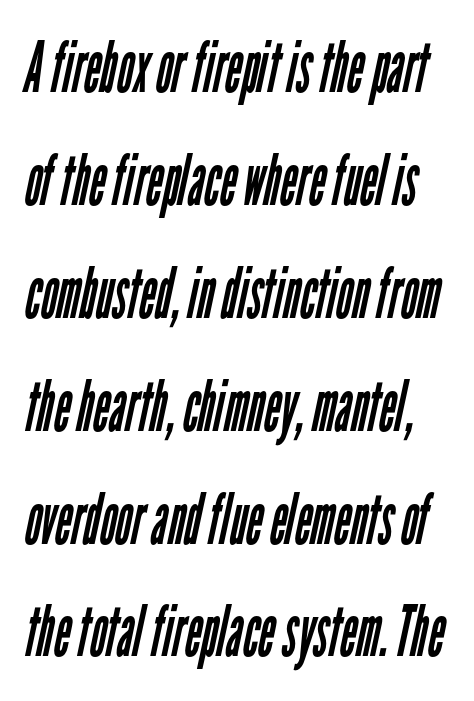
{"serif": "no", "bold": "no", "weight": "regular", "width": "condensed", "stroke_contrast": "low", "x_height": "medium", "monospaced": "no", "underline": "no", "line_spacing": "normal", "line_spacing_ratio": 1.59, "letter_spacing": "normal", "letter_spacing_em": 0.0, "glyph_px": 71}
